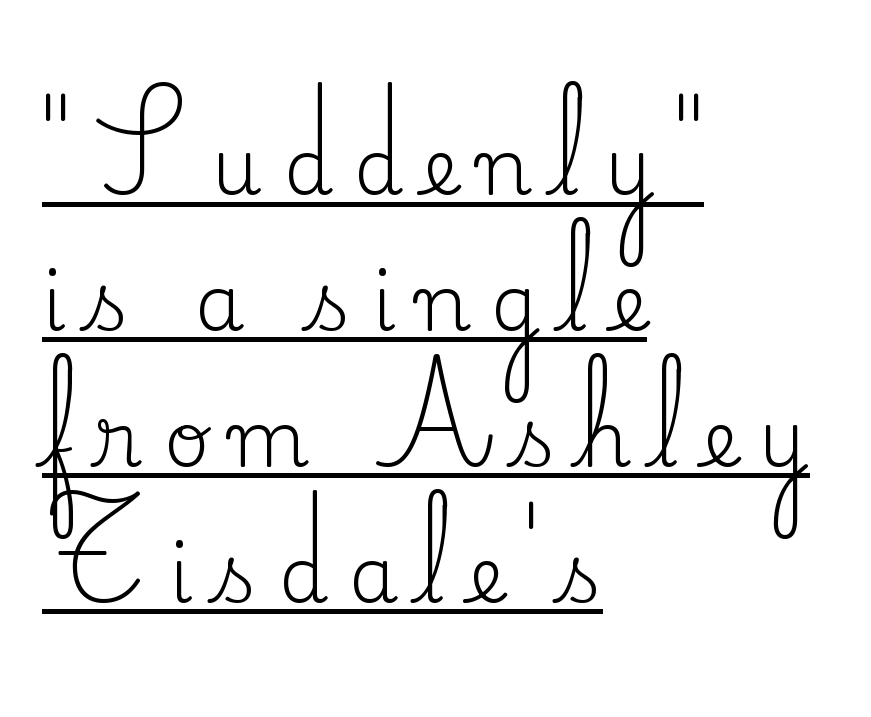
Q: Is the text bold? A: No.
Q: Is the text italic (slanted)? A: No, it is upright.
Q: Is the typeface a serif or a sans-serif typeface? A: Serif.
Q: Is the text underlined? A: Yes.
Q: How is the paragraph aligned? A: Left-aligned.
Q: Is the spacing between letters normal or unusually wide? A: Unusually wide.
Q: Width (condensed, normal, or wide)? A: Normal.
Q: Stroke contrast? A: Medium.
Q: x-height? A: Small.
Q: Monospaced? A: No.
